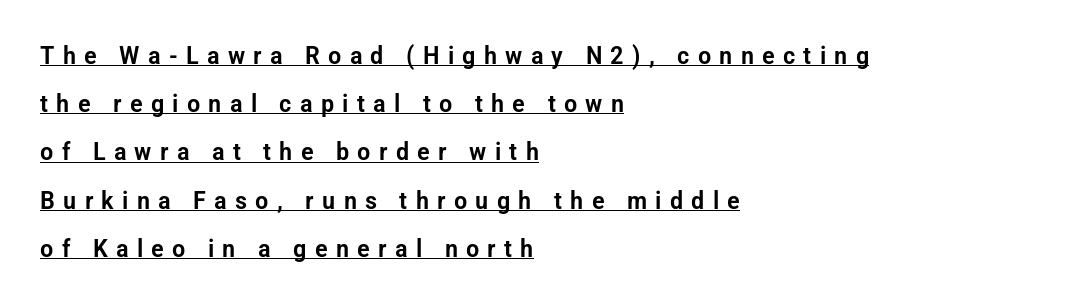
Q: Is the text italic (slanted)? A: No, it is upright.
Q: Is the text underlined? A: Yes.
Q: How is the paragraph aligned? A: Left-aligned.
Q: Is the spacing between letters normal or unusually wide? A: Unusually wide.
Q: Is the spacing between lines tight, normal or loose? A: Loose.
